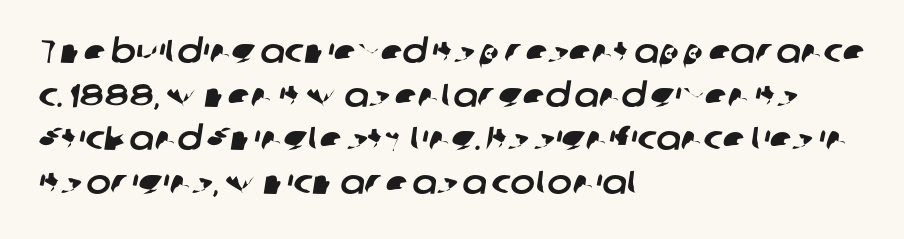
Q: Is the typeface a serif or a sans-serif typeface? A: Sans-serif.
Q: Is the text underlined? A: No.
Q: How is the paragraph aligned? A: Left-aligned.
Q: Is the spacing between letters normal or unusually wide? A: Normal.
Q: Is the spacing between lines tight, normal or loose? A: Normal.
Q: Width (condensed, normal, or wide)? A: Normal.
Q: Stroke contrast? A: Low.
Q: x-height? A: Medium.
Q: Monospaced? A: No.
